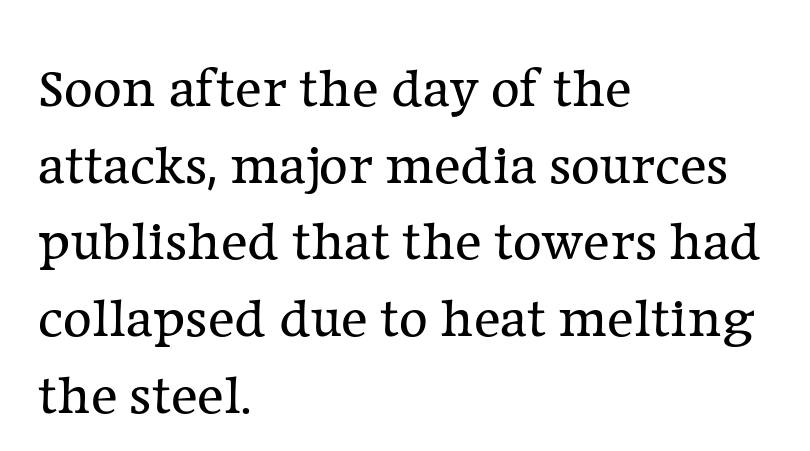
The image shows 56 px regular-weight serif type, upright; set left-aligned, normal line spacing (1.37x), normal letter spacing, not underlined; low stroke contrast and a medium x-height.
